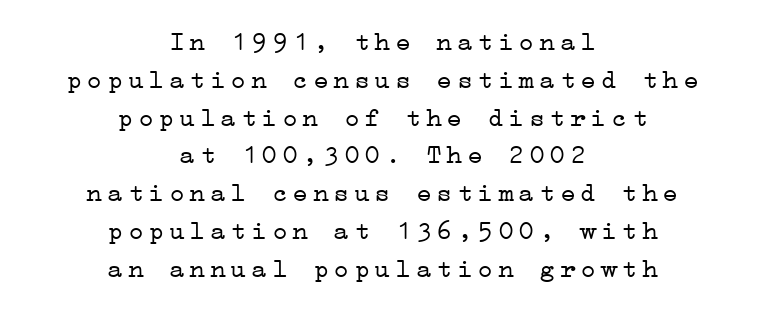
Does the leading feel generous? No, just average. Horizontally, the lines are justified to the midpoint only. Heaviness? Minimal to ordinary, like unemphasized prose. The strip under each line holds only bare page. Ordinary non-slanted type is in use.
